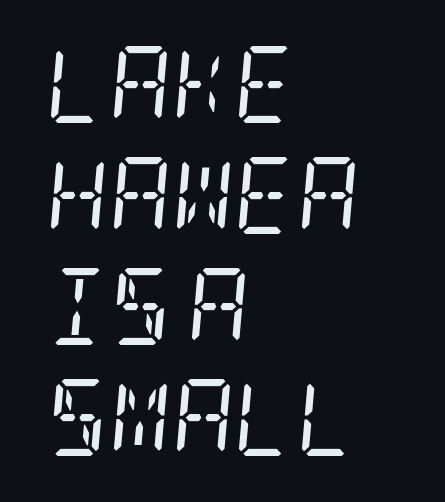
{"serif": "yes", "italic": "yes", "lean": "right", "slant_degrees": 5, "bold": "no", "weight": "regular", "width": "condensed", "stroke_contrast": "low", "x_height": "large", "underline": "no", "align": "left", "line_spacing": "normal", "line_spacing_ratio": 1.44, "letter_spacing": "normal", "letter_spacing_em": 0.0, "glyph_px": 77}
